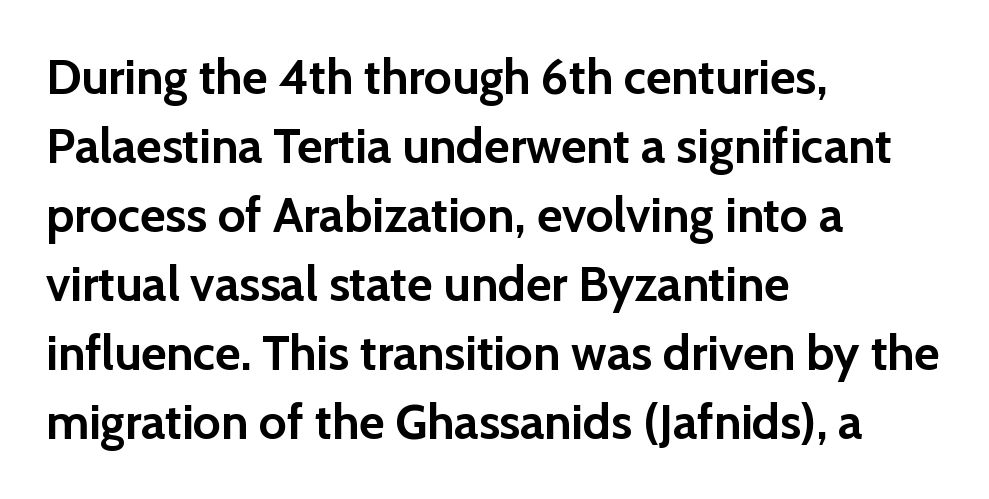
Q: Is the text bold? A: Yes.
Q: Is the text italic (slanted)? A: No, it is upright.
Q: Is the typeface a serif or a sans-serif typeface? A: Sans-serif.
Q: Is the text underlined? A: No.
Q: How is the paragraph aligned? A: Left-aligned.
Q: Is the spacing between letters normal or unusually wide? A: Normal.
Q: Is the spacing between lines tight, normal or loose? A: Normal.
Q: Width (condensed, normal, or wide)? A: Normal.
Q: Stroke contrast? A: Low.
Q: x-height? A: Medium.
Q: Monospaced? A: No.
